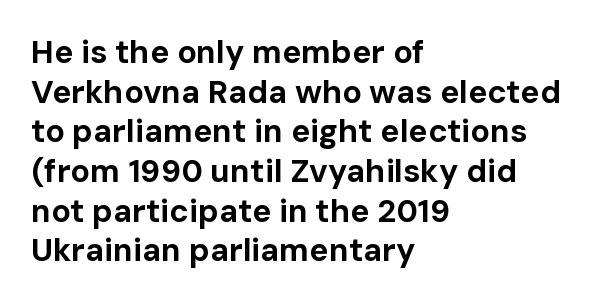
The rendering keeps characters at their native spacing. The characters display no serif detailing; their extremities are plain. The paragraph shown leans on its left margin. The font's upright variant was chosen for this text. Every letter is thick-stroked: bold, no question. Character widths vary here, with narrow letters taking less room than wide ones.
